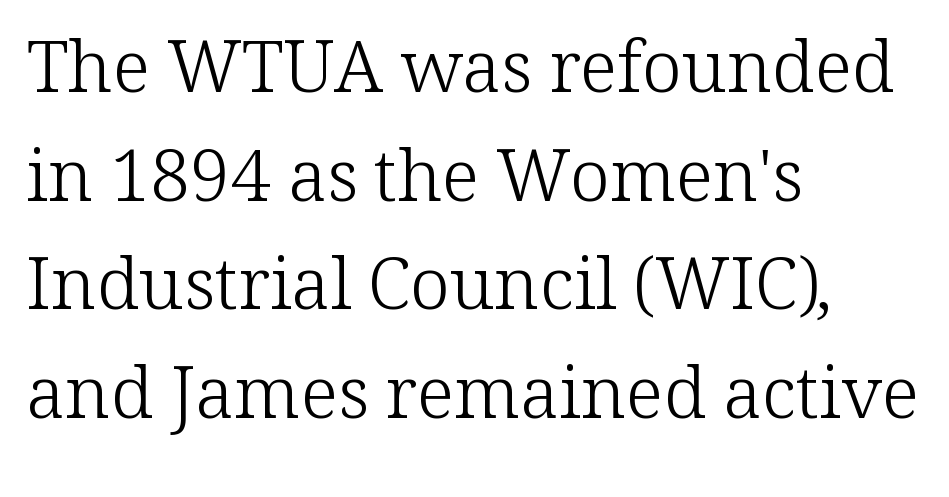
{"serif": "yes", "italic": "no", "bold": "no", "weight": "light", "width": "normal", "stroke_contrast": "low", "x_height": "medium", "monospaced": "no", "underline": "no", "align": "left", "line_spacing": "normal", "line_spacing_ratio": 1.51, "letter_spacing": "normal", "letter_spacing_em": 0.0, "glyph_px": 72}
